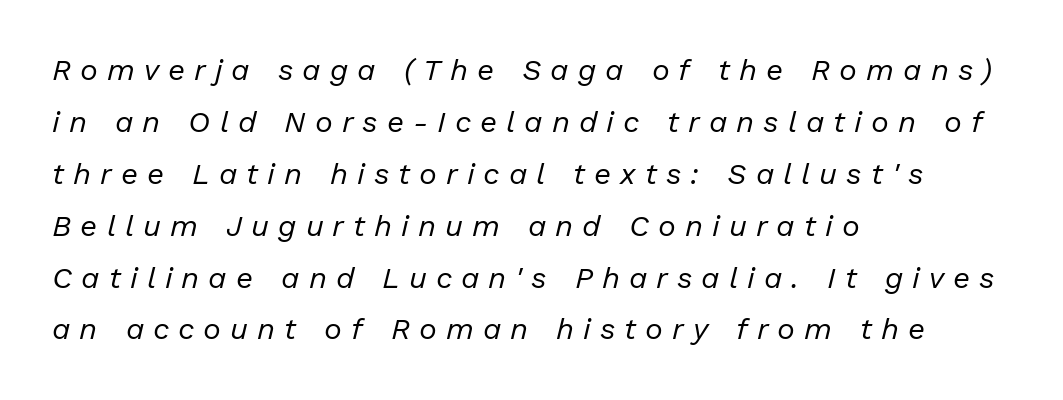
Q: Is the text bold? A: No.
Q: Is the text italic (slanted)? A: Yes, it leans right by about 13 degrees.
Q: Is the text underlined? A: No.
Q: How is the paragraph aligned? A: Left-aligned.
Q: Is the spacing between letters normal or unusually wide? A: Unusually wide.
Q: Width (condensed, normal, or wide)? A: Normal.
Q: Stroke contrast? A: Low.
Q: x-height? A: Medium.
Q: Monospaced? A: No.
